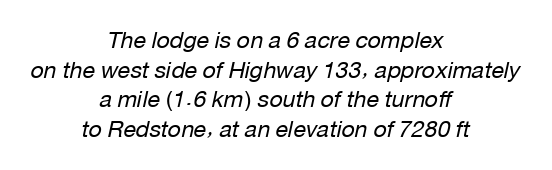
Q: Is the text bold? A: No.
Q: Is the text italic (slanted)? A: Yes, it leans right by about 12 degrees.
Q: Is the text underlined? A: No.
Q: How is the paragraph aligned? A: Centered.
Q: Is the spacing between letters normal or unusually wide? A: Normal.
Q: Is the spacing between lines tight, normal or loose? A: Normal.
